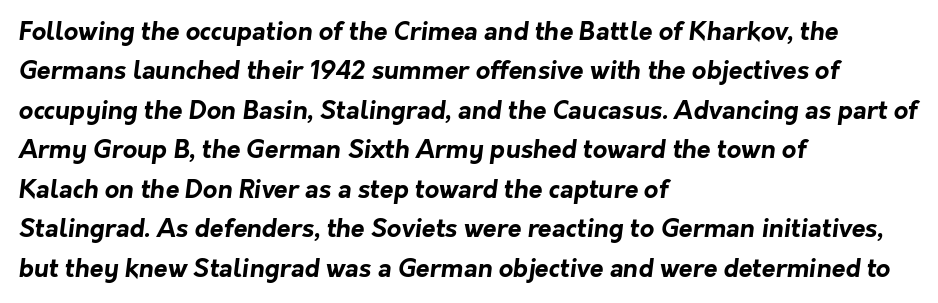
Q: Is the text bold? A: Yes.
Q: Is the text underlined? A: No.
Q: How is the paragraph aligned? A: Left-aligned.
Q: Is the spacing between letters normal or unusually wide? A: Normal.
Q: Is the spacing between lines tight, normal or loose? A: Normal.
